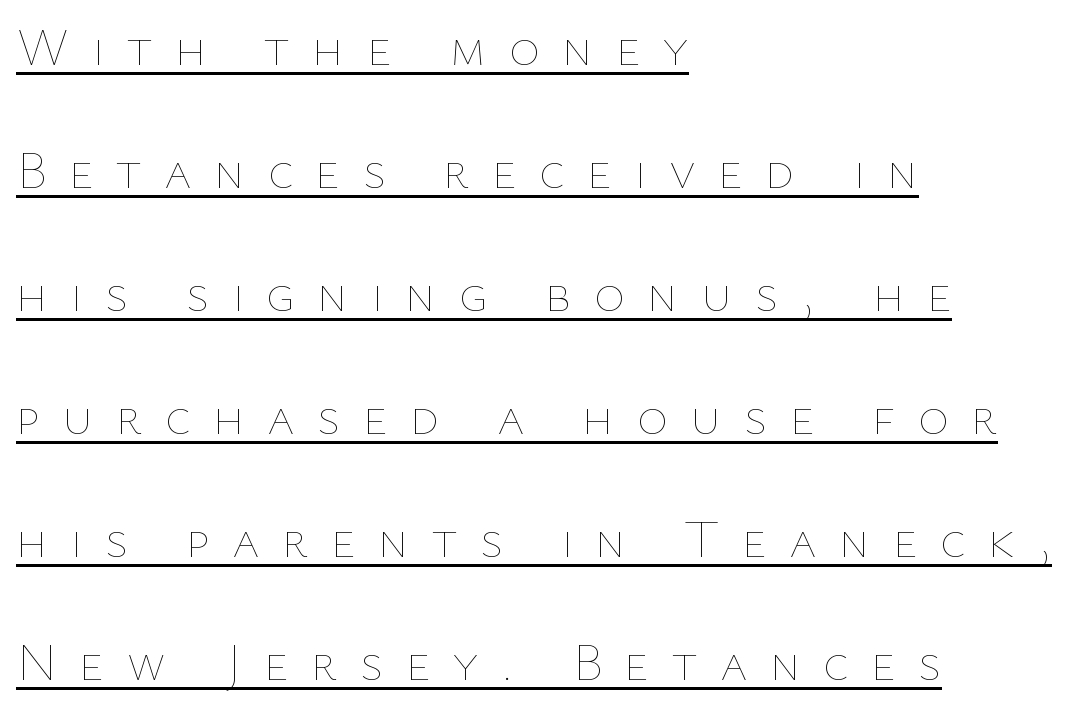
Q: Is the text bold? A: No.
Q: Is the text italic (slanted)? A: No, it is upright.
Q: Is the text underlined? A: Yes.
Q: How is the paragraph aligned? A: Left-aligned.
Q: Is the spacing between letters normal or unusually wide? A: Unusually wide.
Q: Is the spacing between lines tight, normal or loose? A: Loose.
Q: Width (condensed, normal, or wide)? A: Normal.
Q: Stroke contrast? A: Low.
Q: x-height? A: Medium.
Q: Monospaced? A: No.
